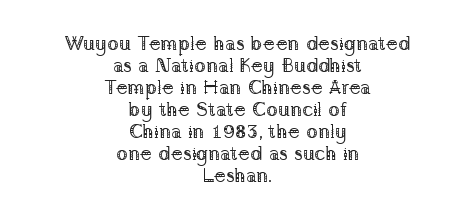
The image shows 20 px text type, upright; set centered, tight line spacing (1.1x), normal letter spacing, not underlined.
